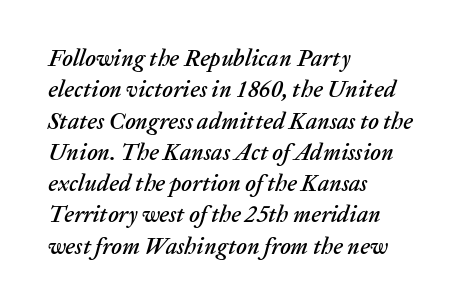
The image shows 23 px text type, italic (leaning right); set left-aligned, normal line spacing (1.36x), normal letter spacing, not underlined.
